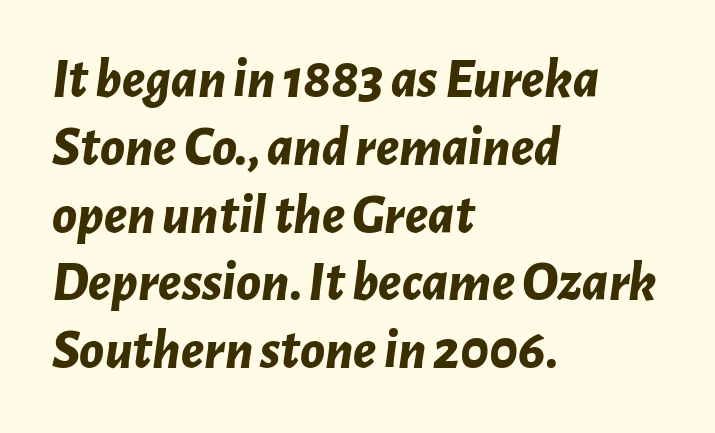
Q: Is the text bold? A: Yes.
Q: Is the text italic (slanted)? A: Yes, it leans right by about 7 degrees.
Q: Is the text underlined? A: No.
Q: How is the paragraph aligned? A: Left-aligned.
Q: Is the spacing between letters normal or unusually wide? A: Normal.
Q: Width (condensed, normal, or wide)? A: Normal.
Q: Stroke contrast? A: Low.
Q: x-height? A: Medium.
Q: Monospaced? A: No.
